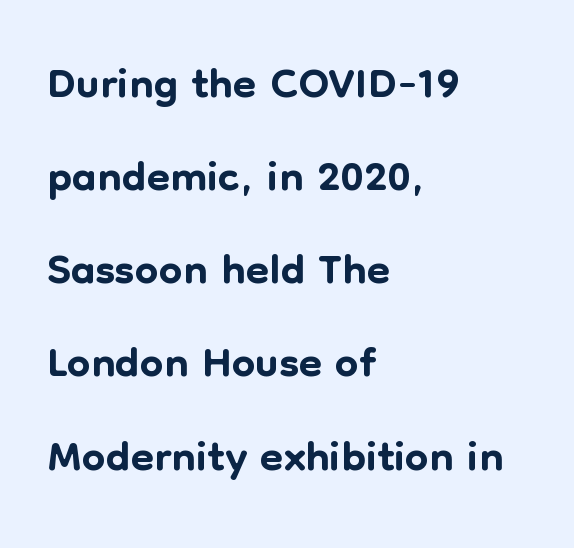
Horizontal bands of white between lines are of average thickness. The space directly below the letters is spotless. Compared with a centered layout, this one pins lines to the left instead. Does extra space separate the letters? No, they use regular spacing. The face used here is a sans, in the tradition of grotesques and geometrics. Varying glyph widths throughout — classic text-font behaviour.
